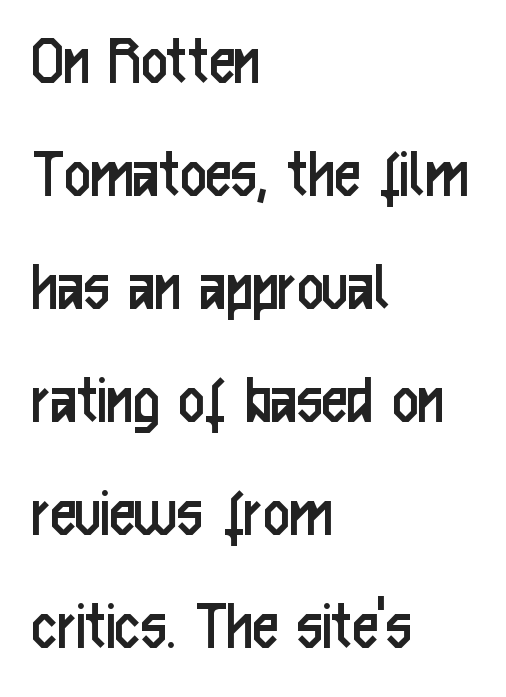
Q: Is the text bold? A: No.
Q: Is the text italic (slanted)? A: No, it is upright.
Q: Is the typeface a serif or a sans-serif typeface? A: Sans-serif.
Q: Is the text underlined? A: No.
Q: How is the paragraph aligned? A: Left-aligned.
Q: Is the spacing between letters normal or unusually wide? A: Normal.
Q: Is the spacing between lines tight, normal or loose? A: Normal.
Q: Width (condensed, normal, or wide)? A: Condensed.
Q: Stroke contrast? A: Low.
Q: x-height? A: Medium.
Q: Monospaced? A: No.
